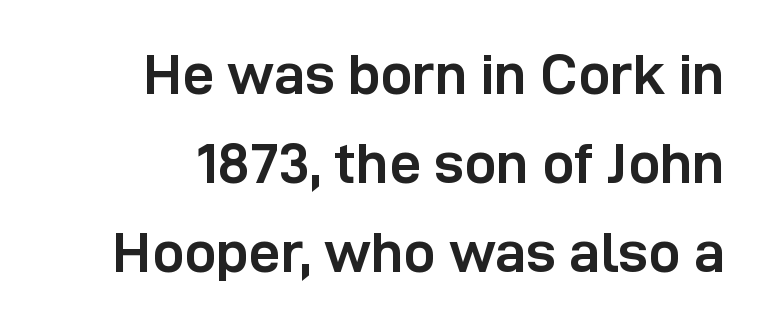
Spacing between characters is what you'd get straight out of the box. Notice how thick the strokes are: this is what a full bold looks like. This sample uses a sans-serif face. Unlike italic type, these characters show no tilt at all. Interline gaps are of average width in this sample. Is this a fixed-width face? No — the glyphs have proportional, varying widths.
